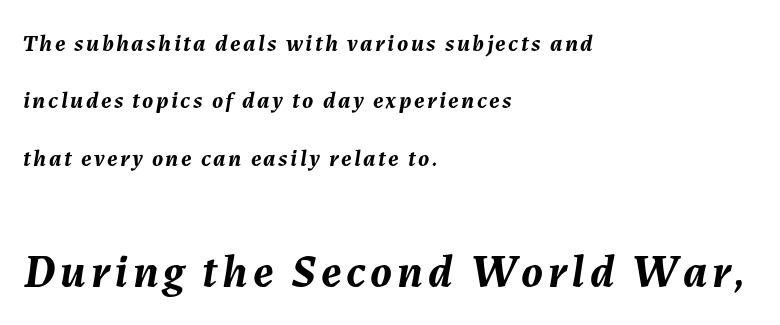
{"italic": "yes", "lean": "right", "slant_degrees": 7, "bold": "yes", "weight": "semibold", "width": "normal", "stroke_contrast": "medium", "x_height": "medium", "monospaced": "no", "underline": "no", "align": "left", "line_spacing": "loose", "line_spacing_ratio": 2.39, "larger_block": "second", "size_ratio": 1.96, "glyph_px": 47}
